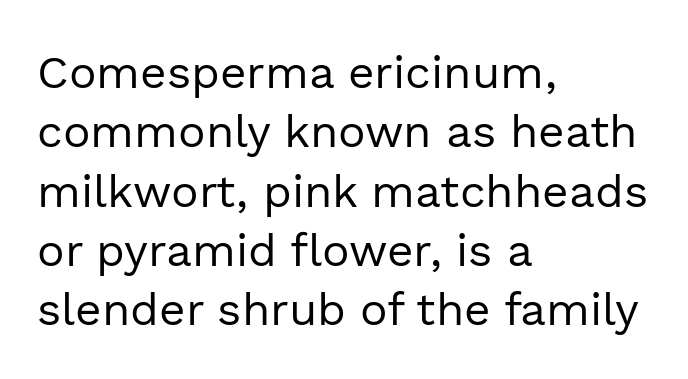
The image shows 46 px regular-weight sans-serif type, upright; set left-aligned, normal line spacing (1.29x), normal letter spacing, not underlined; a medium x-height.
